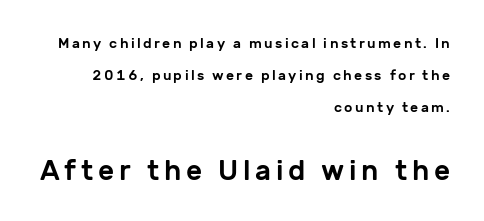
A student would call this right alignment; a typographer would say flush right, rag left. Serif or sans? Sans — the stroke terminals are bare. This sample has the flowing, uneven cadence of proportional lettering. Anything drawn beneath the words? Only blank space.
